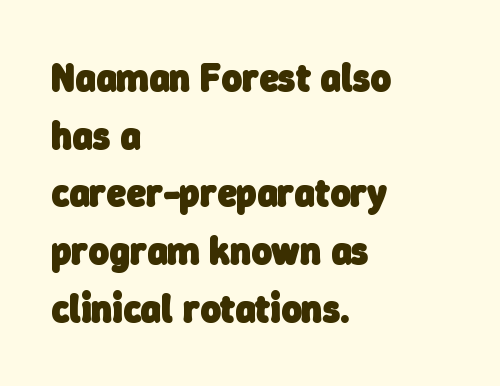
These lines sit exactly where default settings would place them. The characters look thick and weighty, a clear bold. In terms of letterform style, serifs are entirely absent. The space beneath each line is pristine and unruled.
